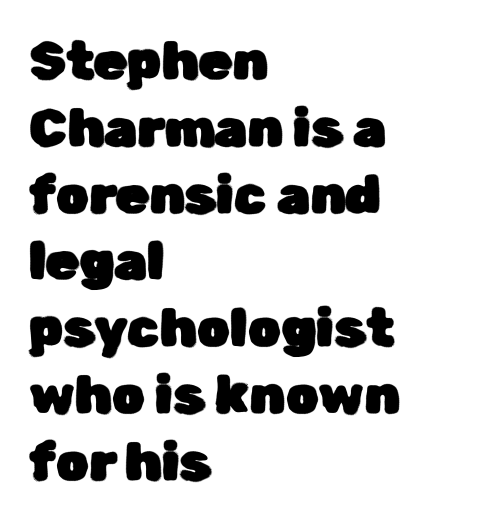
Q: Is the text italic (slanted)? A: No, it is upright.
Q: Is the typeface a serif or a sans-serif typeface? A: Sans-serif.
Q: Is the text underlined? A: No.
Q: How is the paragraph aligned? A: Left-aligned.
Q: Is the spacing between letters normal or unusually wide? A: Normal.
Q: Is the spacing between lines tight, normal or loose? A: Normal.
Q: Width (condensed, normal, or wide)? A: Normal.
Q: Stroke contrast? A: Low.
Q: x-height? A: Medium.
Q: Monospaced? A: No.
